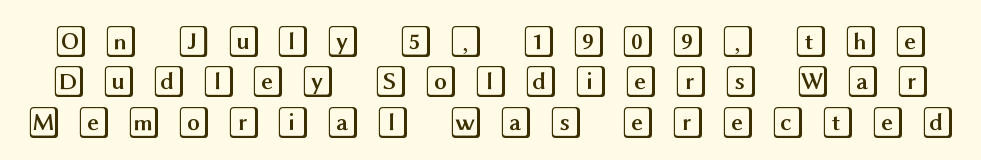
Q: Is the text italic (slanted)? A: No, it is upright.
Q: Is the text underlined? A: No.
Q: Is the spacing between letters normal or unusually wide? A: Unusually wide.
Q: Is the spacing between lines tight, normal or loose? A: Normal.
Q: Width (condensed, normal, or wide)? A: Wide.
Q: x-height? A: Large.
